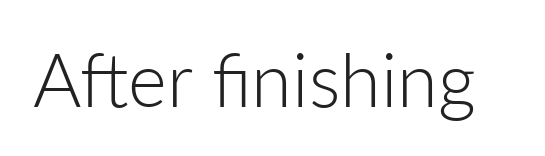
Characters follow at the spacing the type designer built in. Descenders are the only things crossing below the line. The axis of the letterforms is exactly vertical. In terms of letterform style, serifs are entirely absent.
